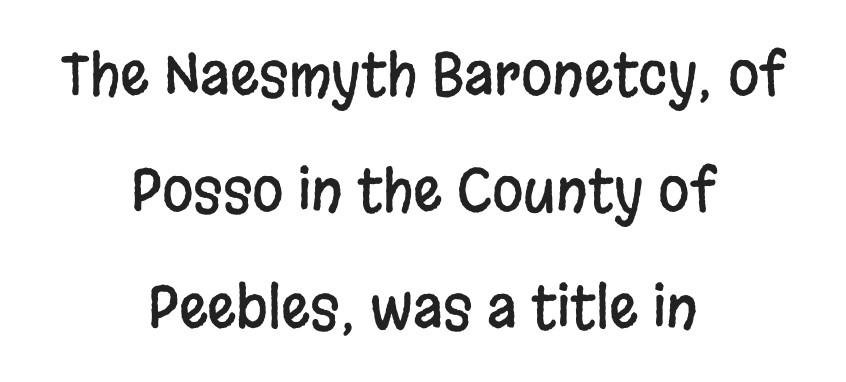
Q: Is the text italic (slanted)? A: No, it is upright.
Q: Is the typeface a serif or a sans-serif typeface? A: Sans-serif.
Q: Is the text underlined? A: No.
Q: How is the paragraph aligned? A: Centered.
Q: Is the spacing between letters normal or unusually wide? A: Normal.
Q: Is the spacing between lines tight, normal or loose? A: Loose.
Q: Width (condensed, normal, or wide)? A: Condensed.
Q: Stroke contrast? A: Low.
Q: x-height? A: Large.
Q: Monospaced? A: No.
